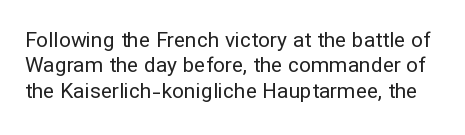
Q: Is the text bold? A: No.
Q: Is the text italic (slanted)? A: No, it is upright.
Q: Is the text underlined? A: No.
Q: Is the spacing between letters normal or unusually wide? A: Normal.
